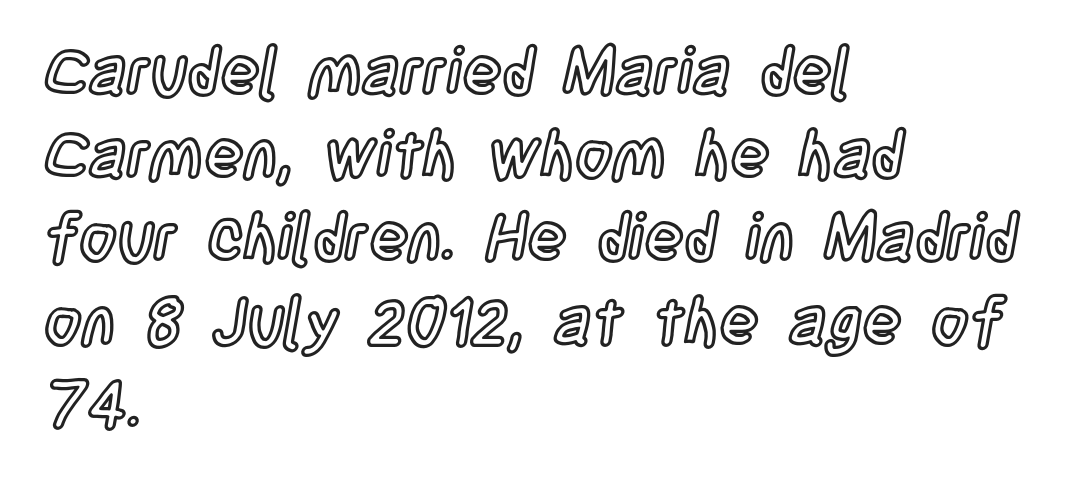
The image shows 65 px condensed type; set left-aligned, normal line spacing (1.28x), normal letter spacing, not underlined; a large x-height.
